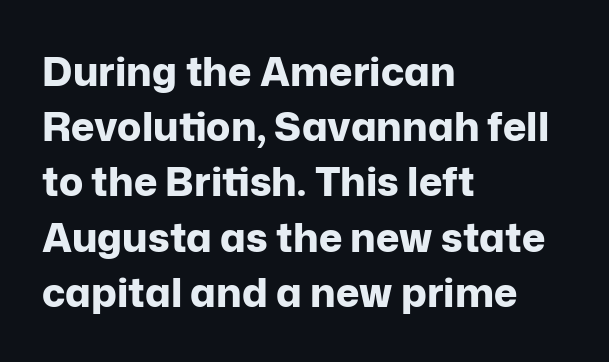
What weight is shown? A full bold with thick strokes. Type style note: lacks serifs. Short note: letters normally spaced. The specimen reads as upright at a glance. In terms of leading, this rendering sits right in the middle. Casual observation: everything's shoved over to the left.
